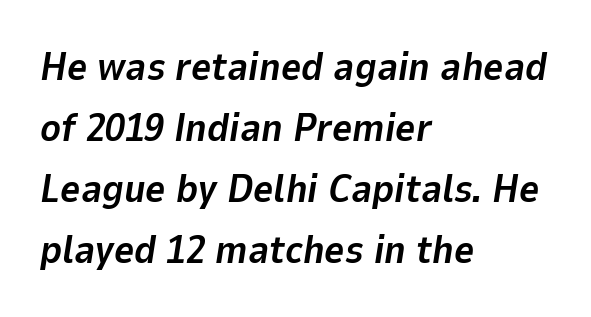
{"italic": "yes", "lean": "right", "slant_degrees": 9, "bold": "yes", "weight": "bold", "width": "normal", "stroke_contrast": "low", "x_height": "medium", "monospaced": "no", "underline": "no", "align": "left", "line_spacing": "normal", "line_spacing_ratio": 1.56, "letter_spacing": "normal", "letter_spacing_em": 0.0, "glyph_px": 39}
